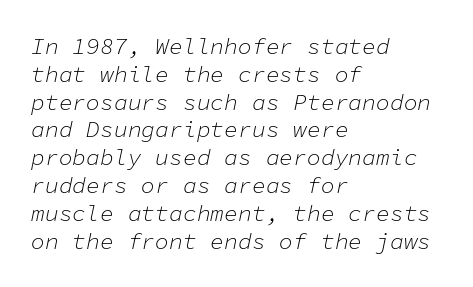
{"italic": "yes", "lean": "right", "slant_degrees": 11, "bold": "no", "underline": "no", "align": "left", "line_spacing_ratio": 1.21, "letter_spacing": "normal", "letter_spacing_em": 0.0, "glyph_px": 23}
